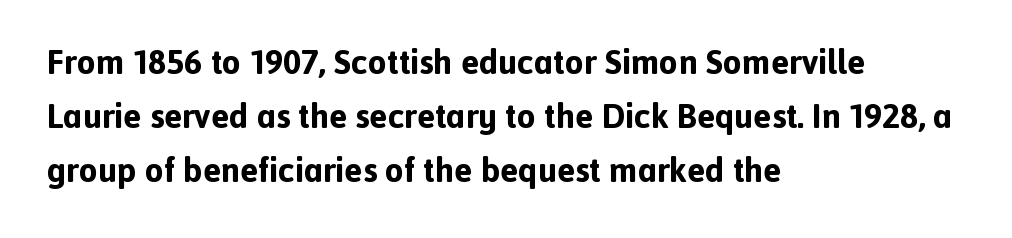
Heavy-handed strokes throughout: this text is bold. The lines sit at an ordinary, default distance from one another. The type sits square on the baseline with zero lean. Letters rest on an invisible, unmarked baseline.
